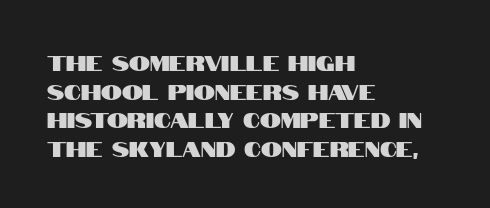
The image shows 21 px text type, upright; set left-aligned, normal line spacing (1.36x), normal letter spacing, not underlined.
